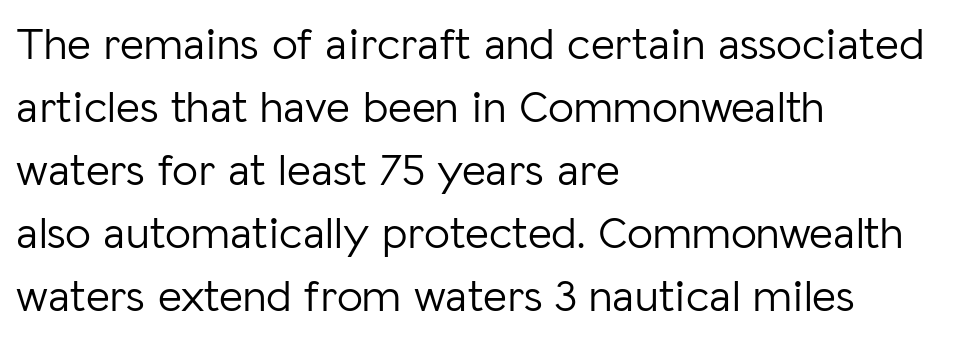
The image shows 46 px light sans-serif type, upright; set left-aligned, normal line spacing (1.37x), normal letter spacing, not underlined; low stroke contrast and a medium x-height.
